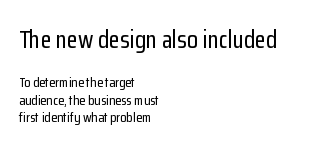
The image shows 25 px text type, upright; set left-aligned, normal line spacing (1.27x), normal letter spacing, not underlined; the first (top) block is 1.79x larger.
